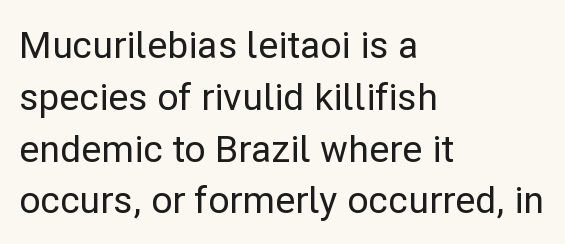
Q: Is the text italic (slanted)? A: No, it is upright.
Q: Is the typeface a serif or a sans-serif typeface? A: Sans-serif.
Q: Is the text underlined? A: No.
Q: How is the paragraph aligned? A: Left-aligned.
Q: Is the spacing between letters normal or unusually wide? A: Normal.
Q: Is the spacing between lines tight, normal or loose? A: Normal.
Q: Width (condensed, normal, or wide)? A: Normal.
Q: Stroke contrast? A: Low.
Q: x-height? A: Medium.
Q: Monospaced? A: No.
